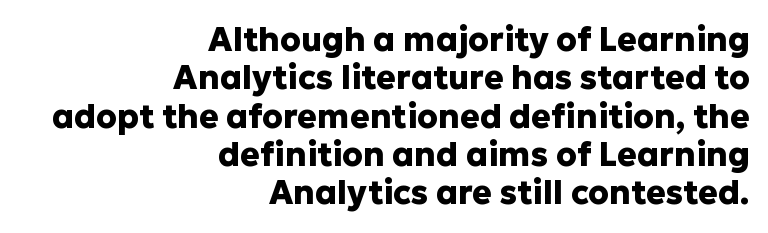
The image shows 33 px heavy sans-serif type, upright; set right-aligned, line spacing 1.16x, normal letter spacing, not underlined; low stroke contrast and a medium x-height.
